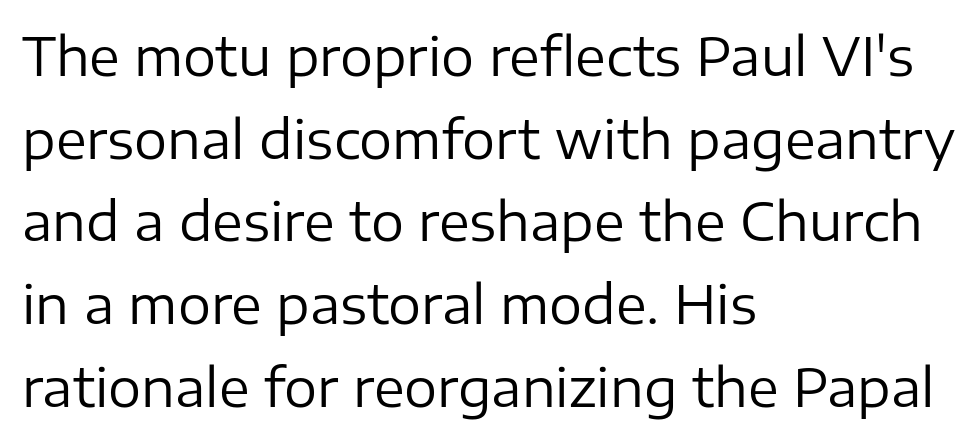
Q: Is the text bold? A: No.
Q: Is the text italic (slanted)? A: No, it is upright.
Q: Is the typeface a serif or a sans-serif typeface? A: Sans-serif.
Q: Is the text underlined? A: No.
Q: How is the paragraph aligned? A: Left-aligned.
Q: Is the spacing between letters normal or unusually wide? A: Normal.
Q: Is the spacing between lines tight, normal or loose? A: Normal.
Q: Width (condensed, normal, or wide)? A: Normal.
Q: Stroke contrast? A: Low.
Q: x-height? A: Medium.
Q: Monospaced? A: No.
